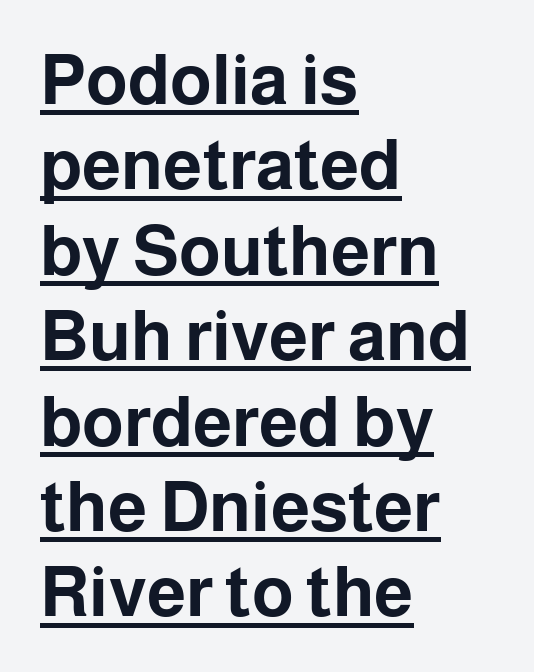
The image shows 70 px bold sans-serif type, upright; set left-aligned, line spacing 1.22x, normal letter spacing, underlined; low stroke contrast and a medium x-height.
